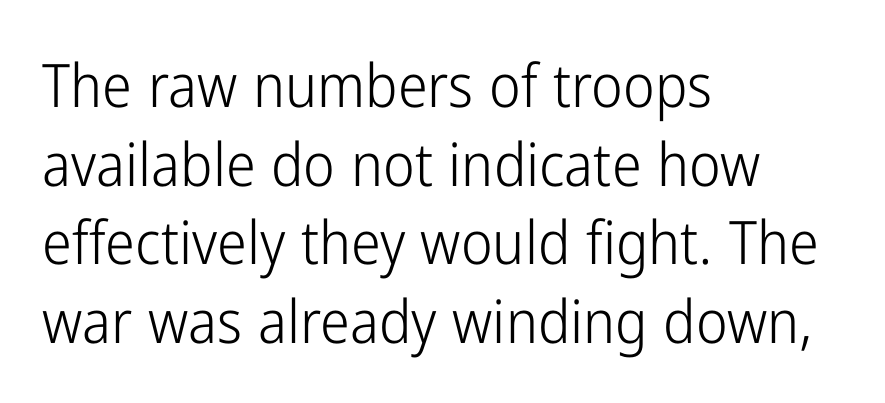
Reading down the block, your eye returns to a fixed left position each line. It's the straight-up-and-down kind of type. The letterforms sit at book weight or below. Tracking value appears to be zero — textbook default spacing.
